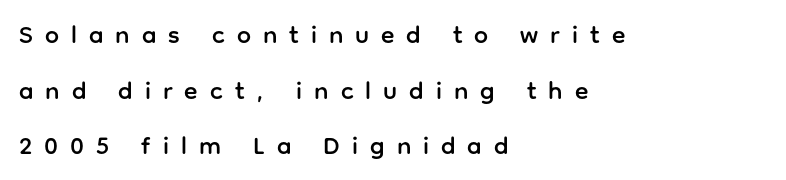
Characters follow at a spacing far wider than the type designer built in. Do the letters lean? They stand straight. If you measured baseline to baseline, you'd find a long distance. In CSS terms this would be text-align: left. Decoration check: the copy has no underline.
